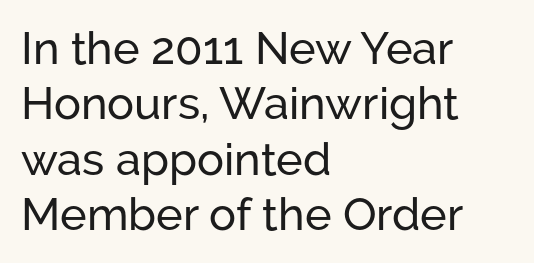
Q: Is the text italic (slanted)? A: No, it is upright.
Q: Is the typeface a serif or a sans-serif typeface? A: Sans-serif.
Q: Is the text underlined? A: No.
Q: How is the paragraph aligned? A: Left-aligned.
Q: Is the spacing between letters normal or unusually wide? A: Normal.
Q: Width (condensed, normal, or wide)? A: Normal.
Q: Stroke contrast? A: Low.
Q: x-height? A: Medium.
Q: Monospaced? A: No.
